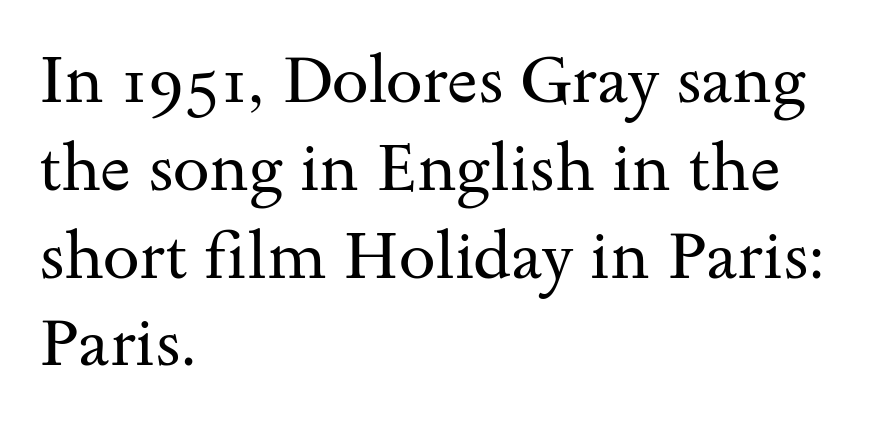
{"serif": "yes", "italic": "no", "bold": "no", "weight": "regular", "width": "wide", "stroke_contrast": "medium", "x_height": "small", "monospaced": "no", "underline": "no", "align": "left", "line_spacing": "normal", "line_spacing_ratio": 1.33, "letter_spacing": "normal", "letter_spacing_em": 0.0, "glyph_px": 66}
